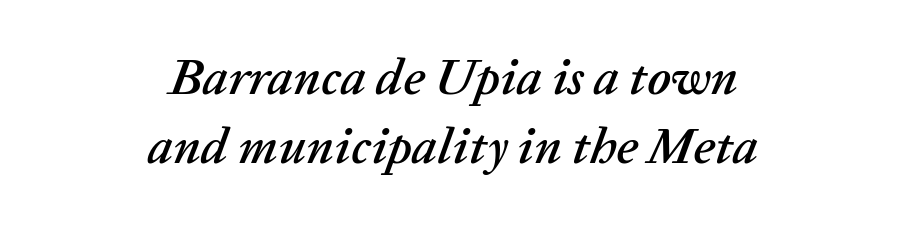
The image shows 51 px text type, italic (leaning right); set centered, normal line spacing (1.36x), normal letter spacing, not underlined; low stroke contrast and a medium x-height.
